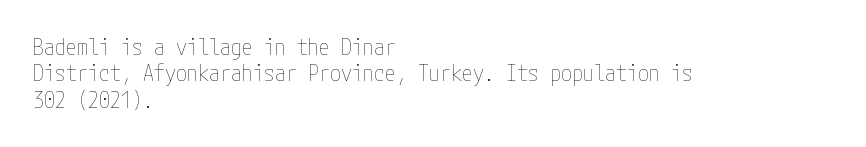
{"italic": "no", "bold": "no", "underline": "no", "align": "left", "line_spacing_ratio": 1.2, "letter_spacing": "normal", "letter_spacing_em": 0.0, "glyph_px": 22}
